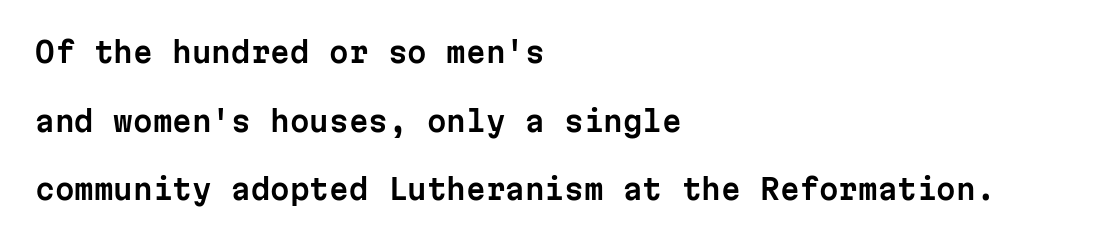
Students, observe: this is what heavily led, spacious text looks like. Typographically, this falls in the sans-serif category. The passage is arranged the way most books set body copy — flush left. In terms of letterspacing, this is plain default setting.
